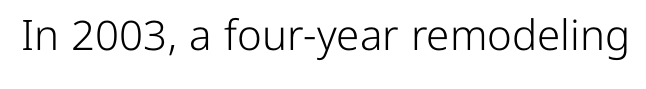
Q: Is the text bold? A: No.
Q: Is the text italic (slanted)? A: No, it is upright.
Q: Is the typeface a serif or a sans-serif typeface? A: Sans-serif.
Q: Is the text underlined? A: No.
Q: Is the spacing between letters normal or unusually wide? A: Normal.
Q: Width (condensed, normal, or wide)? A: Normal.
Q: Stroke contrast? A: Low.
Q: x-height? A: Medium.
Q: Monospaced? A: No.
